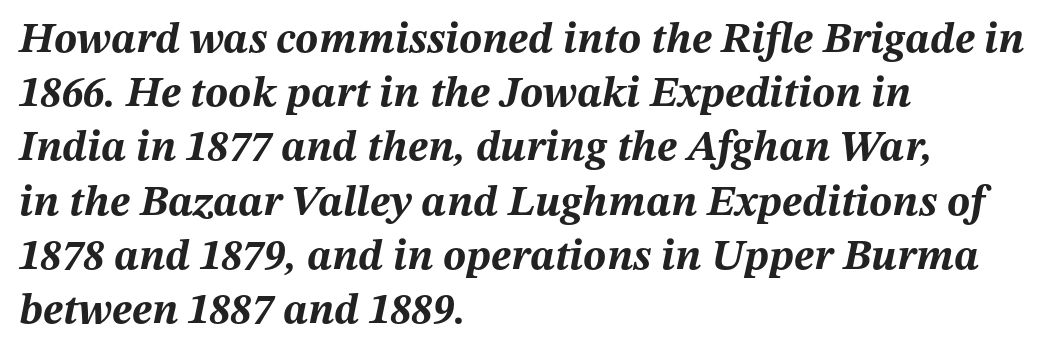
The image shows 43 px bold type, italic (leaning right); set left-aligned, normal line spacing (1.26x), normal letter spacing, not underlined; medium stroke contrast and a medium x-height.
